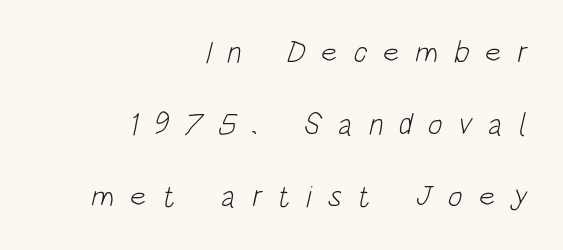
Widely set lines give the paragraph a tall, airy silhouette. Each line ends at the same right margin while the left side varies. Each letter keeps its own natural width here, so spacing adapts to shape. Classification — sans serif. How are the letters spaced? Widely, with obvious added tracking. Is this a heavy cut? Hardly; it is regular or lighter.
